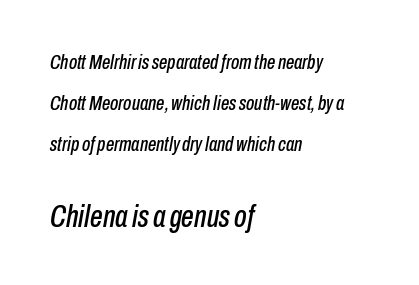
What's the leading like? Stretched, with rows far apart. Which chunk is bigger? The second one — the bottom block dwarfs the top. A clean baseline with only descenders dipping below it. Varying glyph widths throughout — classic text-font behaviour. This sample uses plain, unmodified letter spacing. The rendering anchors every line to the left-hand side.
